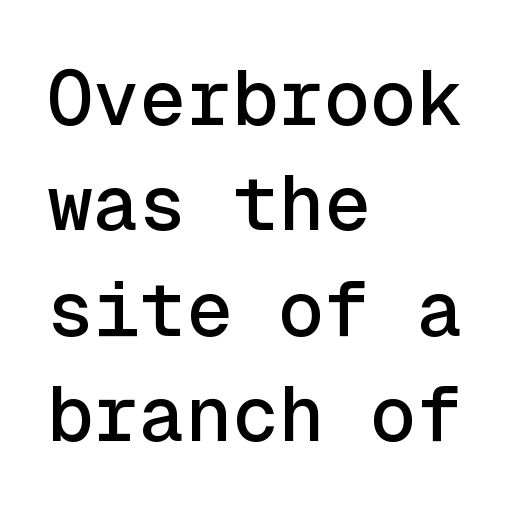
Horizontal bands of white between lines are of average thickness. Letter spacing: default. The glyphs in this specimen are sans serif. Spacing verdict: monospaced, one width for all characters.
